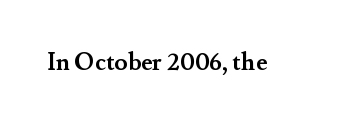
The image shows 24 px bold type, upright; set normal letter spacing, not underlined.
